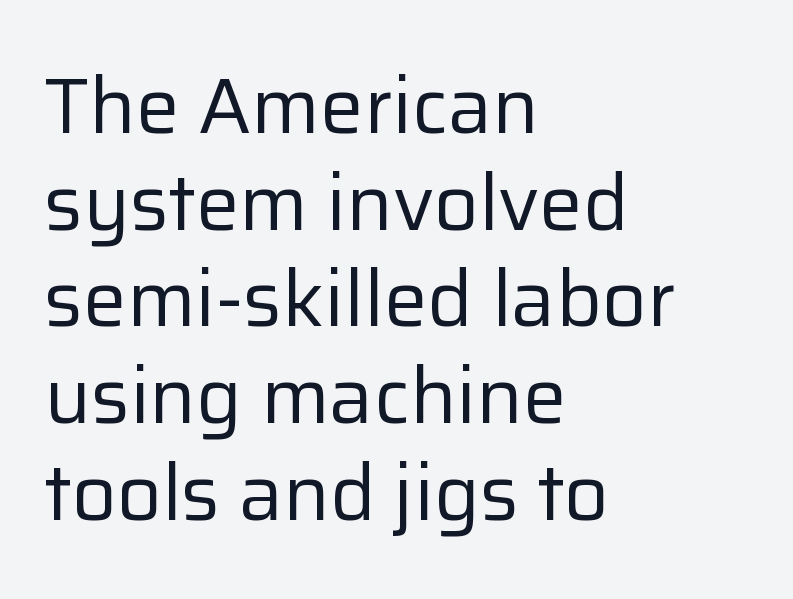
These lines are composed in type without serifs. Ink coverage per letter is moderate at most. Does the lettering tilt? It doesn't — this is upright. Leftover space on each line is placed entirely after the last word. Varying glyph widths throughout — classic text-font behaviour. The strip under each line holds only bare page.
